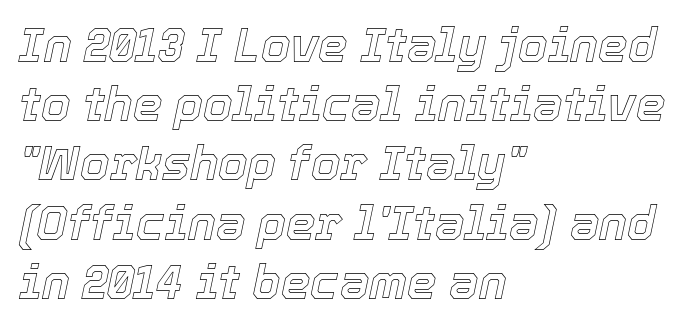
Q: Is the text italic (slanted)? A: Yes, it leans right by about 12 degrees.
Q: Is the text underlined? A: No.
Q: How is the paragraph aligned? A: Left-aligned.
Q: Is the spacing between letters normal or unusually wide? A: Normal.
Q: Is the spacing between lines tight, normal or loose? A: Normal.
Q: Width (condensed, normal, or wide)? A: Normal.
Q: x-height? A: Medium.
Q: Monospaced? A: No.
